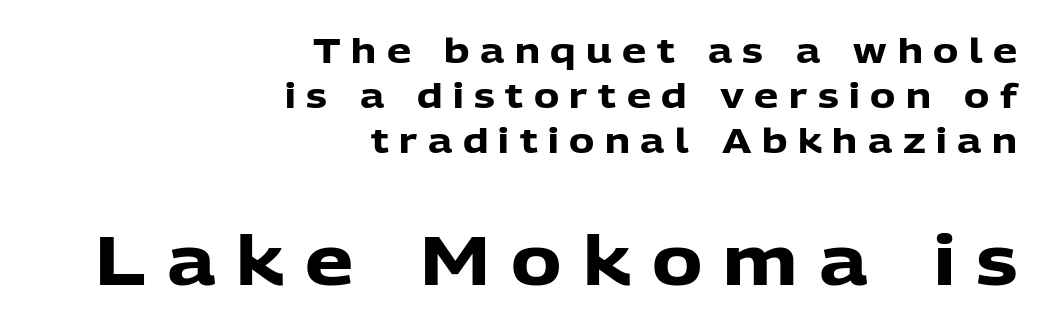
{"serif": "no", "italic": "no", "bold": "yes", "weight": "heavy", "width": "normal", "stroke_contrast": "low", "x_height": "medium", "monospaced": "no", "underline": "no", "align": "right", "line_spacing": "normal", "line_spacing_ratio": 1.32, "letter_spacing": "wide", "letter_spacing_em": 0.31, "larger_block": "second", "size_ratio": 2.0, "glyph_px": 68}
